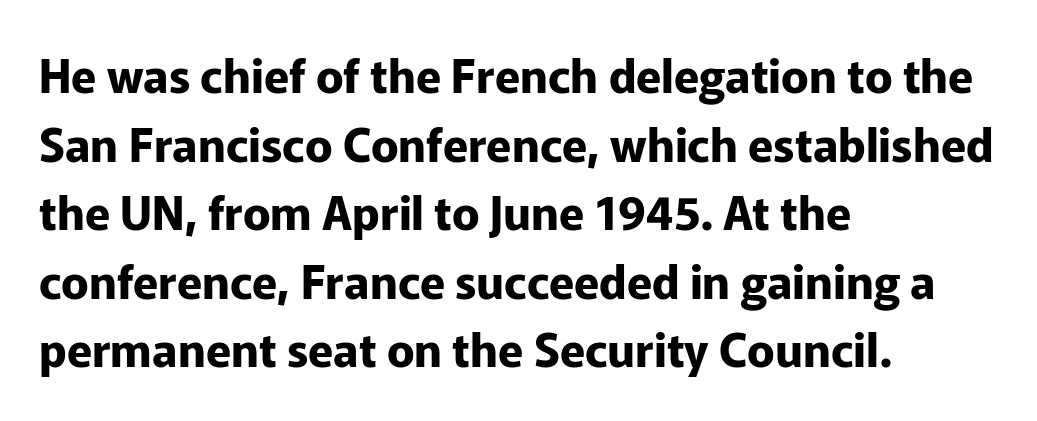
Rendered with straight, roman letterforms. Descenders hang freely into open space. Whoever set this chose a conventional vertical rhythm. On the weight axis this lands at bold, roughly 700. The text block is weighted toward the left margin, trailing off unevenly rightward. Varying glyph widths throughout — classic text-font behaviour.
